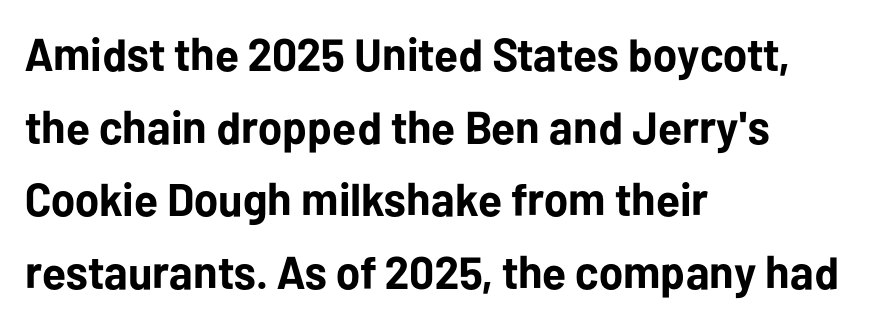
The image shows 46 px bold sans-serif type, upright; set left-aligned, normal line spacing (1.58x), normal letter spacing, not underlined; low stroke contrast and a medium x-height.
